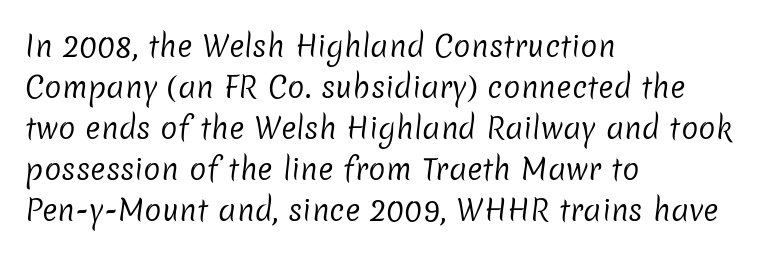
The image shows 29 px regular-weight sans-serif type; set left-aligned, normal line spacing (1.41x), normal letter spacing, not underlined; low stroke contrast and a medium x-height.
